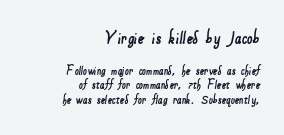
Words appear dense and cohesive because spacing is normal. The passage is arranged like a letterhead date or caption credit — flush right. The letters in the upper block stand taller than those in the block below. The zone under the glyphs is completely vacant.
